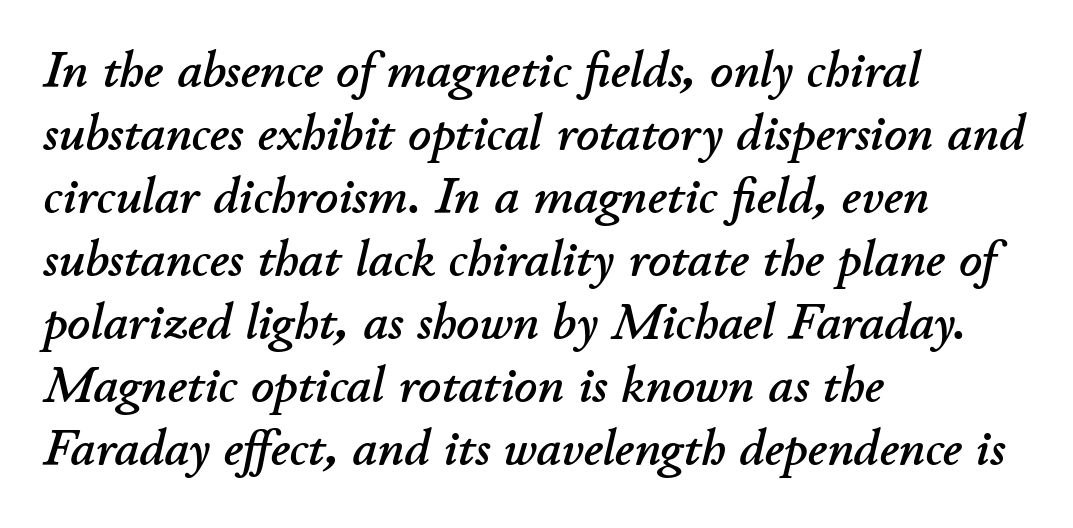
Is the letter spacing exaggerated? No — it looks like the ordinary default. Descender tails drop into unmarked territory. Baseline-to-baseline distance is the conventional proportion of letter height. Is this a fixed-width face? No — the glyphs have proportional, varying widths.
